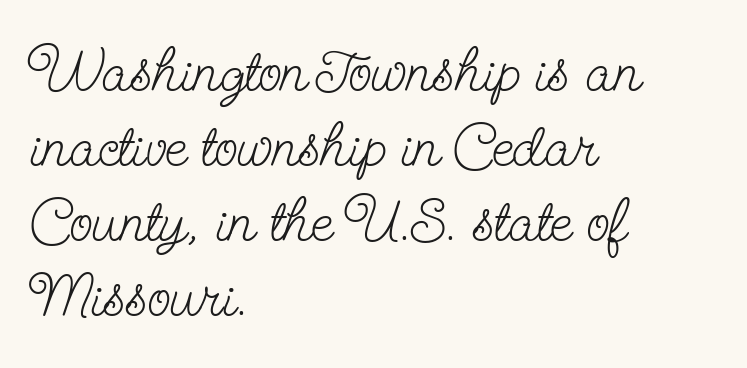
Descenders hang freely into open space. Classification — serif. You could not count columns in this text — the font is proportionally spaced. The letterforms sit shoulder to shoulder at normal distance.
